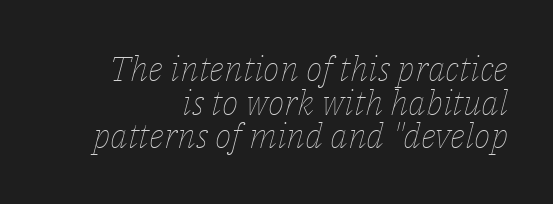
The line-height multiplier appears low, near solid setting. Emphasis-style slanted type is in use. A typesetter would call this proportional, since set widths differ per character. Each word holds together tightly as a unit, with standard inter-letter gaps. Weight class: somewhere from thin through regular. Leftover space on each line is placed entirely before the opening word.
